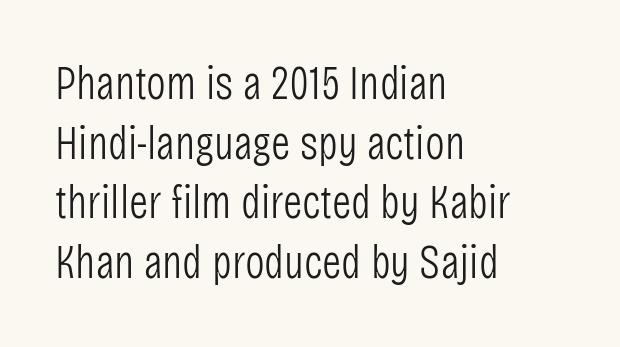
Q: Is the text bold? A: No.
Q: Is the text italic (slanted)? A: No, it is upright.
Q: Is the typeface a serif or a sans-serif typeface? A: Sans-serif.
Q: Is the text underlined? A: No.
Q: How is the paragraph aligned? A: Left-aligned.
Q: Is the spacing between letters normal or unusually wide? A: Normal.
Q: Is the spacing between lines tight, normal or loose? A: Normal.
Q: Width (condensed, normal, or wide)? A: Condensed.
Q: Stroke contrast? A: Low.
Q: x-height? A: Large.
Q: Monospaced? A: No.
